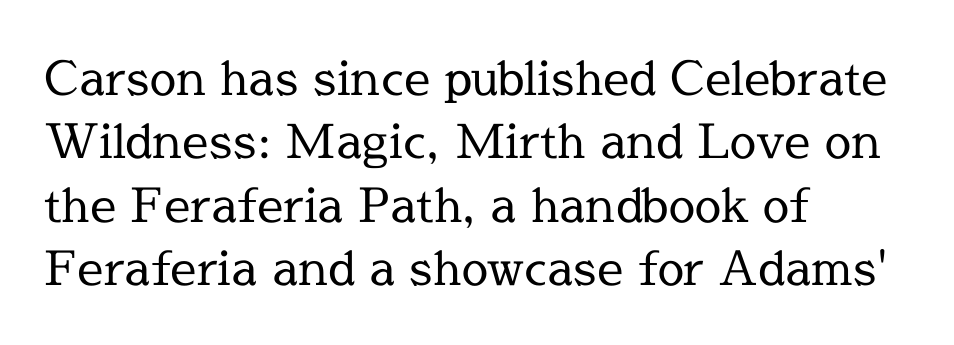
{"serif": "yes", "italic": "no", "bold": "no", "weight": "regular", "width": "normal", "x_height": "medium", "monospaced": "no", "underline": "no", "align": "left", "line_spacing": "normal", "line_spacing_ratio": 1.35, "letter_spacing": "normal", "letter_spacing_em": 0.0, "glyph_px": 47}
